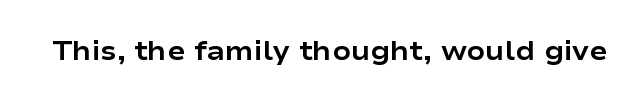
What stands out about the letter spacing? Nothing — it is the standard amount. No italicization has been applied; the sample stays upright. The gap between lines stays unmarked. Thick stems and heavy bowls — unmistakably bold.
